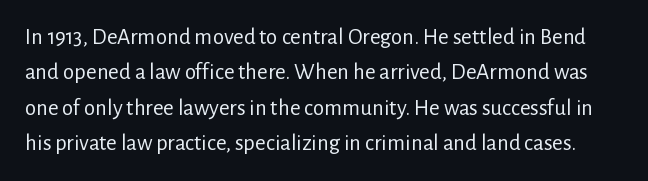
The image shows 23 px text type, upright; set normal line spacing (1.54x), normal letter spacing, not underlined.
